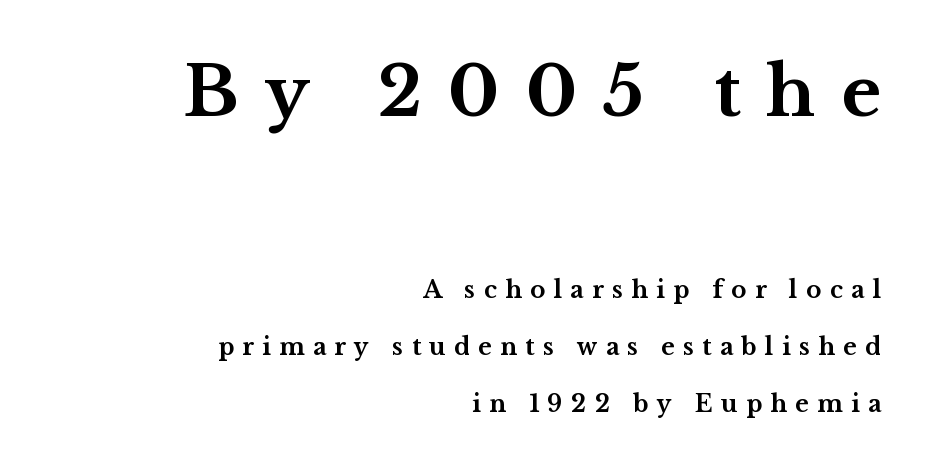
Q: Is the text bold? A: Yes.
Q: Is the text italic (slanted)? A: No, it is upright.
Q: Is the typeface a serif or a sans-serif typeface? A: Serif.
Q: Is the text underlined? A: No.
Q: How is the paragraph aligned? A: Right-aligned.
Q: Is the spacing between letters normal or unusually wide? A: Unusually wide.
Q: Is the spacing between lines tight, normal or loose? A: Loose.
Q: Which block of text is set in a larger size, the first (top) or the second (bottom)? A: The first (top) one.
Q: Width (condensed, normal, or wide)? A: Wide.
Q: Stroke contrast? A: Medium.
Q: x-height? A: Medium.
Q: Monospaced? A: No.
